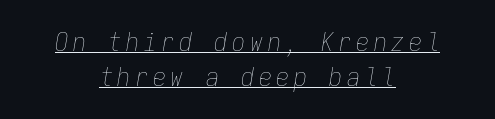
Every row of glyphs is offset so its center matches the block's center. The text carries the slant typical of an italic or oblique font. The lines sit at an ordinary, default distance from one another. This sample carries an underscore along the baseline area. Think standard paragraph weight, or any step lighter than that.
